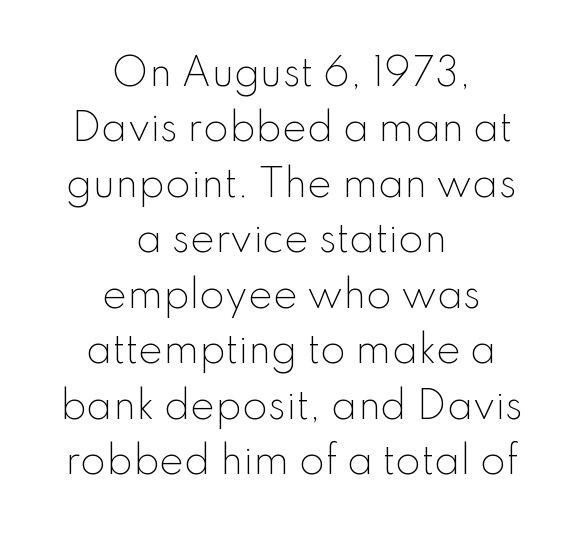
Q: Is the text bold? A: No.
Q: Is the text italic (slanted)? A: No, it is upright.
Q: Is the typeface a serif or a sans-serif typeface? A: Sans-serif.
Q: Is the text underlined? A: No.
Q: How is the paragraph aligned? A: Centered.
Q: Is the spacing between letters normal or unusually wide? A: Normal.
Q: Is the spacing between lines tight, normal or loose? A: Normal.
Q: Width (condensed, normal, or wide)? A: Normal.
Q: Stroke contrast? A: Low.
Q: x-height? A: Small.
Q: Monospaced? A: No.
